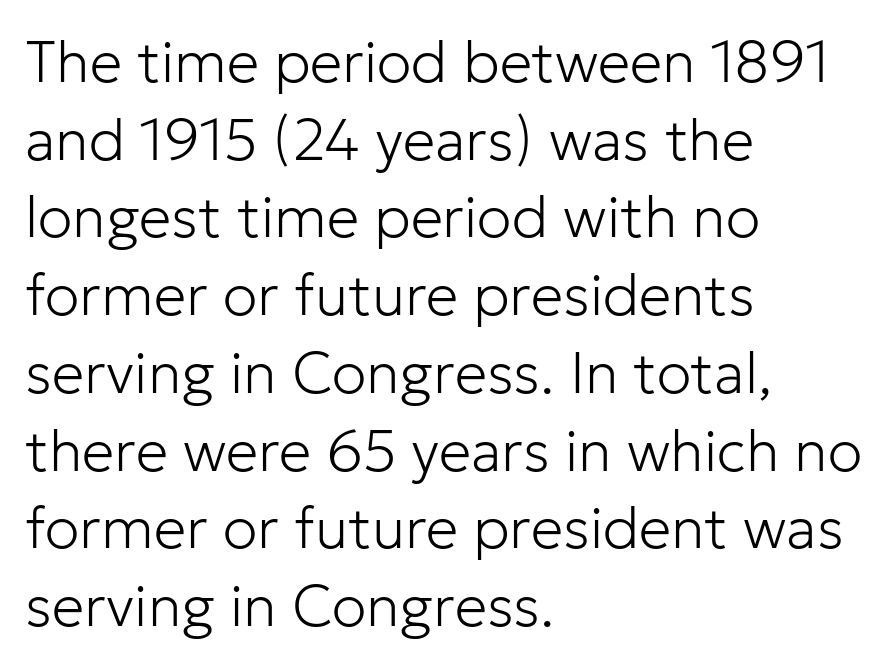
The image shows 58 px light sans-serif type, upright; set left-aligned, normal line spacing (1.34x), normal letter spacing, not underlined; low stroke contrast and a medium x-height.
